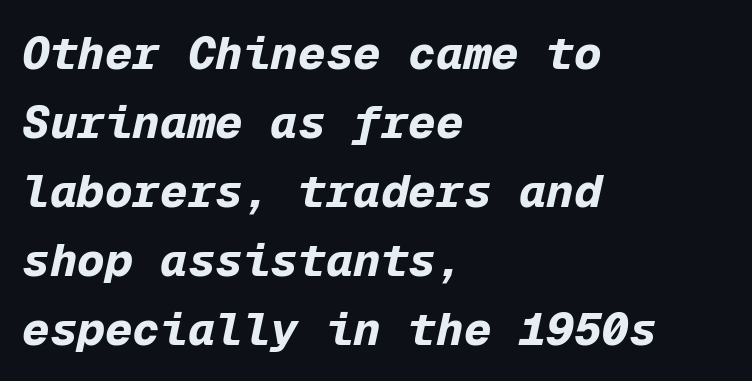
{"italic": "yes", "lean": "right", "slant_degrees": 12, "bold": "yes", "weight": "bold", "width": "normal", "stroke_contrast": "low", "x_height": "medium", "monospaced": "yes", "underline": "no", "align": "left", "line_spacing": "normal", "line_spacing_ratio": 1.5, "letter_spacing": "normal", "letter_spacing_em": 0.0, "glyph_px": 46}
